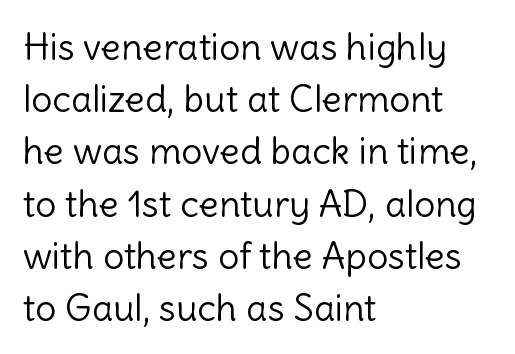
The image shows 37 px light sans-serif type, upright; set left-aligned, normal line spacing (1.41x), normal letter spacing, not underlined; a medium x-height.
